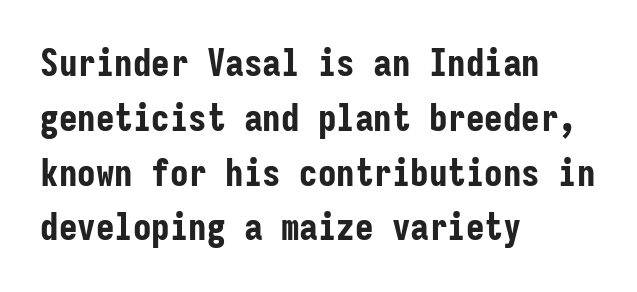
The space directly below the letters is spotless. You could count columns in this text — the font is strictly monospaced. Examine the stroke ends and you'll find no serifs. The passage shown has conventional tracking throughout. The rendering uses a moderate line-height, typical for paragraphs.
